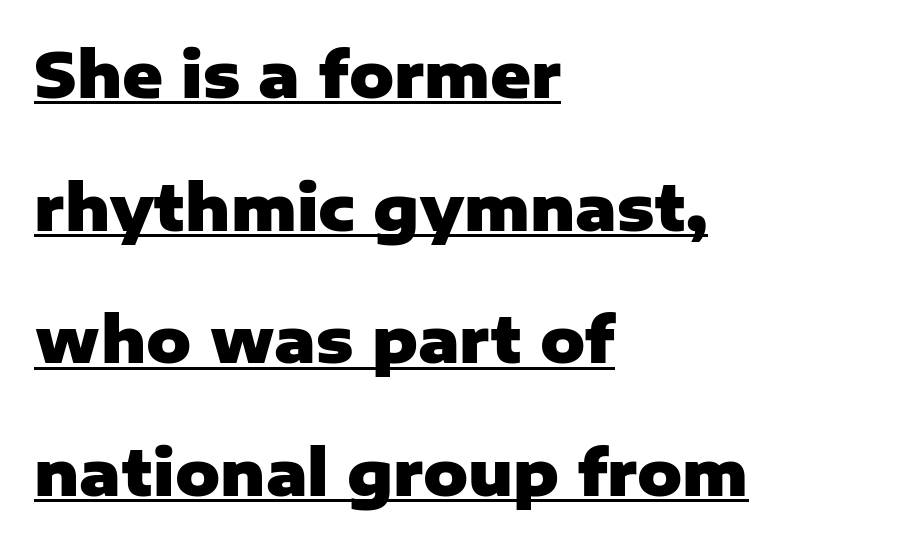
Q: Is the text bold? A: Yes.
Q: Is the text italic (slanted)? A: No, it is upright.
Q: Is the typeface a serif or a sans-serif typeface? A: Sans-serif.
Q: Is the text underlined? A: Yes.
Q: How is the paragraph aligned? A: Left-aligned.
Q: Is the spacing between letters normal or unusually wide? A: Normal.
Q: Is the spacing between lines tight, normal or loose? A: Loose.
Q: Width (condensed, normal, or wide)? A: Normal.
Q: Stroke contrast? A: Low.
Q: x-height? A: Medium.
Q: Monospaced? A: No.
